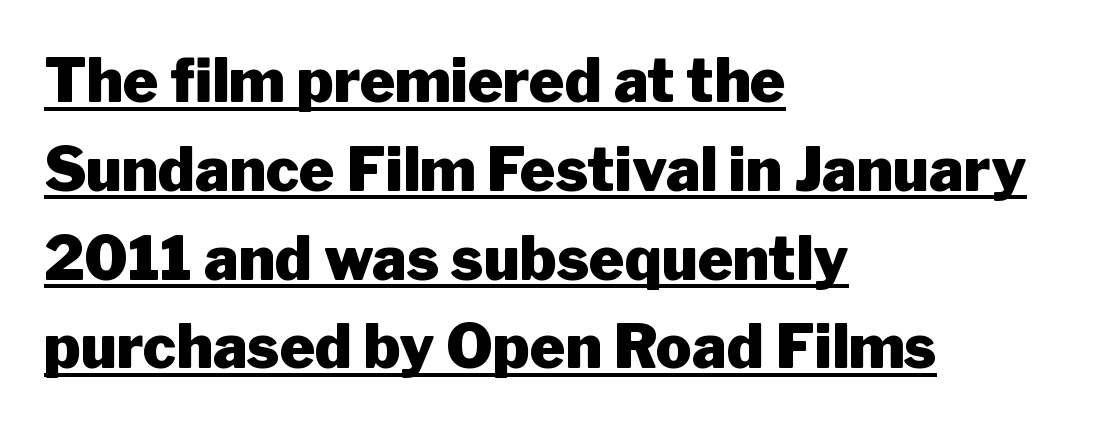
Proportional: the letters do not fall into vertical columns. The vertical gap from one line to the next is medium. How are the letters spaced? Ordinarily, with no added tracking. The rendering anchors every line to the left-hand side.
